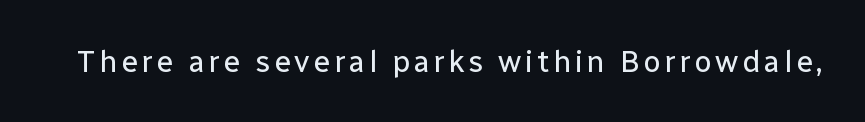
{"serif": "no", "italic": "no", "bold": "no", "weight": "regular", "width": "normal", "stroke_contrast": "low", "x_height": "medium", "monospaced": "no", "underline": "no", "glyph_px": 31}
